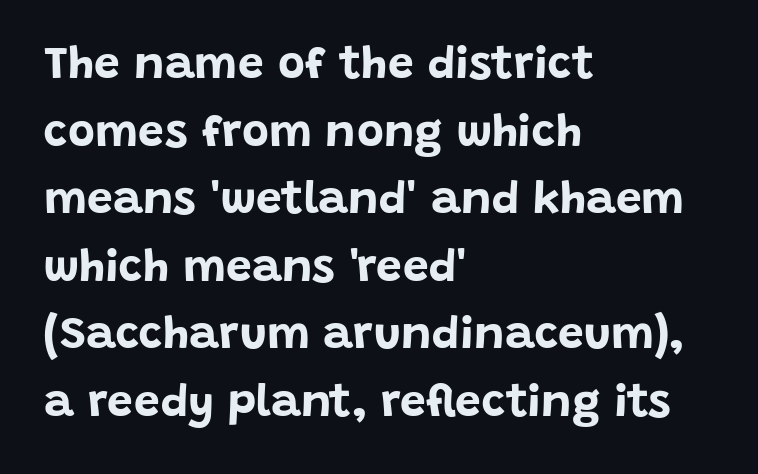
{"serif": "no", "italic": "no", "bold": "yes", "weight": "bold", "width": "normal", "stroke_contrast": "low", "x_height": "large", "monospaced": "no", "underline": "no", "align": "left", "line_spacing": "normal", "line_spacing_ratio": 1.47, "letter_spacing": "normal", "letter_spacing_em": 0.0, "glyph_px": 46}
